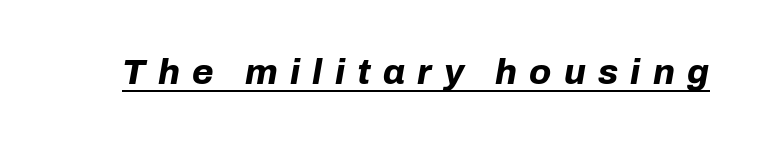
{"italic": "yes", "lean": "right", "slant_degrees": 10, "bold": "yes", "weight": "bold", "width": "normal", "stroke_contrast": "low", "x_height": "medium", "monospaced": "no", "underline": "yes", "letter_spacing": "wide", "letter_spacing_em": 0.35, "glyph_px": 35}
